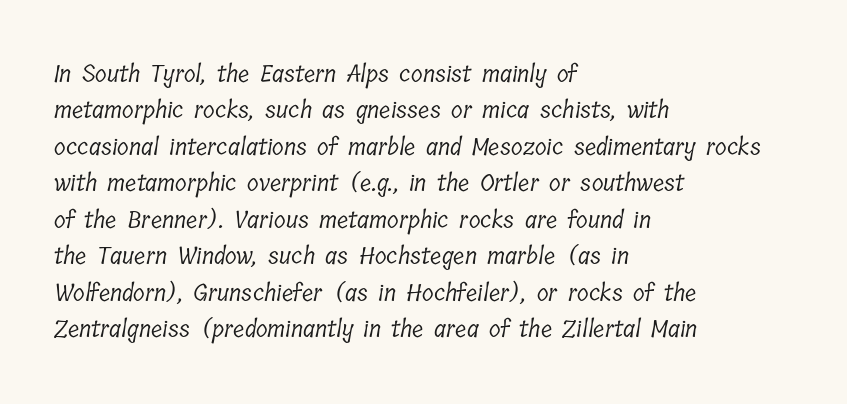
{"bold": "no", "underline": "no", "align": "left", "line_spacing": "normal", "line_spacing_ratio": 1.52, "letter_spacing": "normal", "letter_spacing_em": 0.0, "glyph_px": 24}
